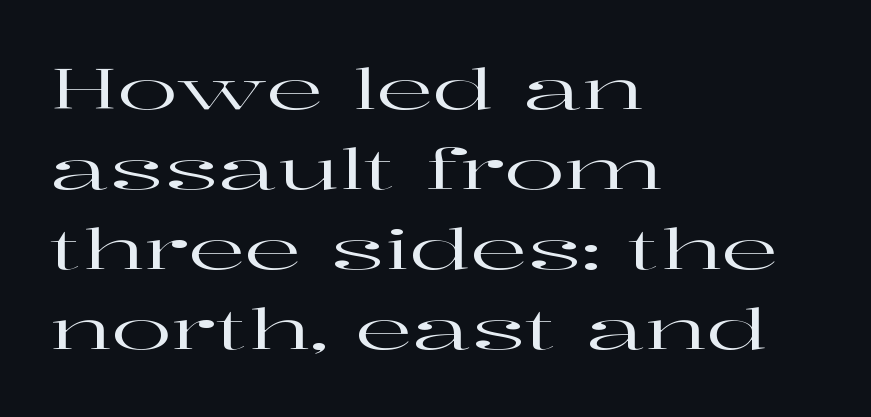
{"serif": "yes", "italic": "no", "width": "wide", "stroke_contrast": "high", "x_height": "medium", "monospaced": "no", "underline": "no", "align": "left", "line_spacing": "normal", "line_spacing_ratio": 1.43, "letter_spacing": "normal", "letter_spacing_em": 0.0, "glyph_px": 56}
